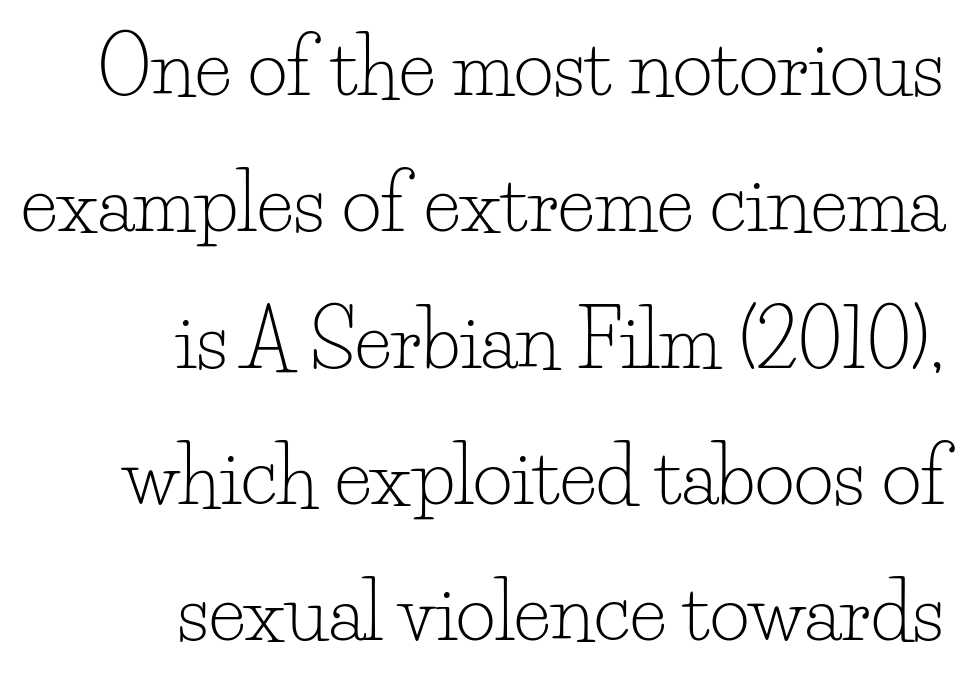
Q: Is the text bold? A: No.
Q: Is the text italic (slanted)? A: No, it is upright.
Q: Is the typeface a serif or a sans-serif typeface? A: Serif.
Q: Is the text underlined? A: No.
Q: How is the paragraph aligned? A: Right-aligned.
Q: Is the spacing between letters normal or unusually wide? A: Normal.
Q: Width (condensed, normal, or wide)? A: Normal.
Q: Stroke contrast? A: Low.
Q: x-height? A: Small.
Q: Monospaced? A: No.
